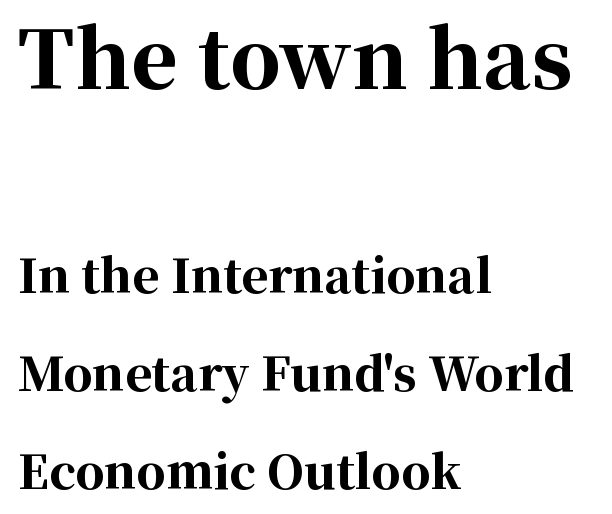
{"serif": "yes", "italic": "no", "bold": "yes", "weight": "bold", "width": "normal", "stroke_contrast": "high", "x_height": "medium", "monospaced": "no", "underline": "no", "align": "left", "line_spacing": "loose", "line_spacing_ratio": 2.13, "letter_spacing": "normal", "letter_spacing_em": 0.0, "larger_block": "first", "size_ratio": 1.74, "glyph_px": 80}
